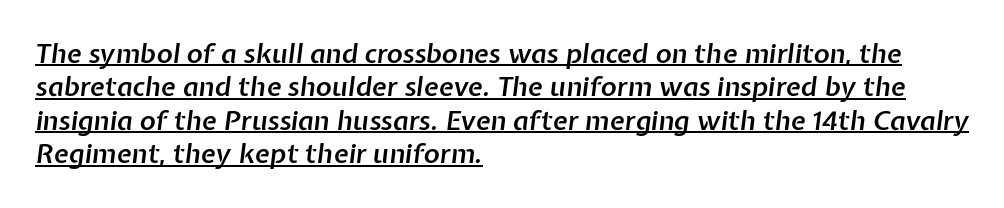
{"italic": "yes", "lean": "right", "slant_degrees": 7, "bold": "semi", "underline": "yes", "align": "left", "line_spacing_ratio": 1.24, "letter_spacing": "normal", "letter_spacing_em": 0.0, "glyph_px": 27}
